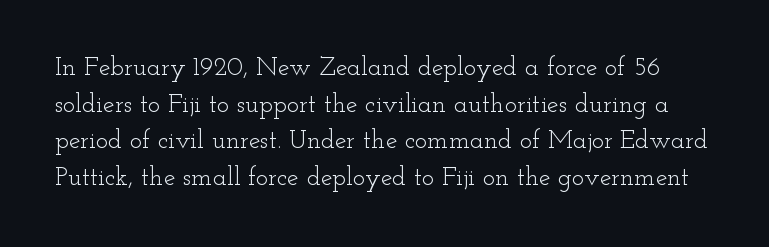
Q: Is the text bold? A: No.
Q: Is the text italic (slanted)? A: No, it is upright.
Q: Is the text underlined? A: No.
Q: Is the spacing between letters normal or unusually wide? A: Normal.
Q: Is the spacing between lines tight, normal or loose? A: Normal.
